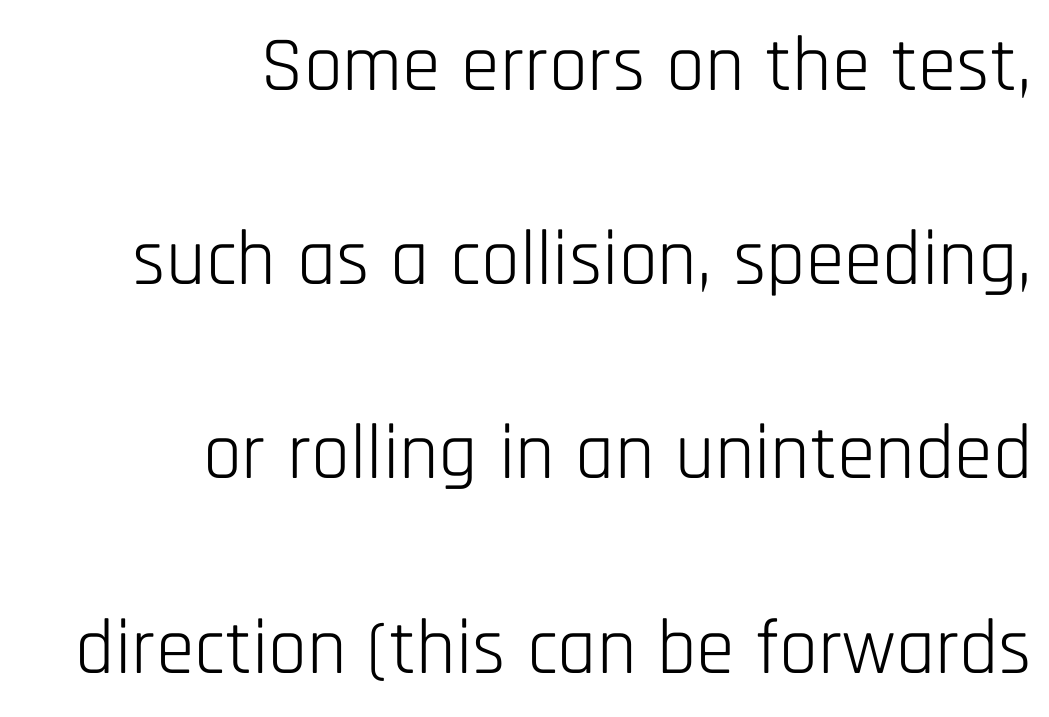
Q: Is the text bold? A: No.
Q: Is the text italic (slanted)? A: No, it is upright.
Q: Is the typeface a serif or a sans-serif typeface? A: Sans-serif.
Q: Is the text underlined? A: No.
Q: How is the paragraph aligned? A: Right-aligned.
Q: Is the spacing between letters normal or unusually wide? A: Normal.
Q: Is the spacing between lines tight, normal or loose? A: Loose.
Q: Width (condensed, normal, or wide)? A: Condensed.
Q: Stroke contrast? A: Low.
Q: x-height? A: Large.
Q: Monospaced? A: No.
